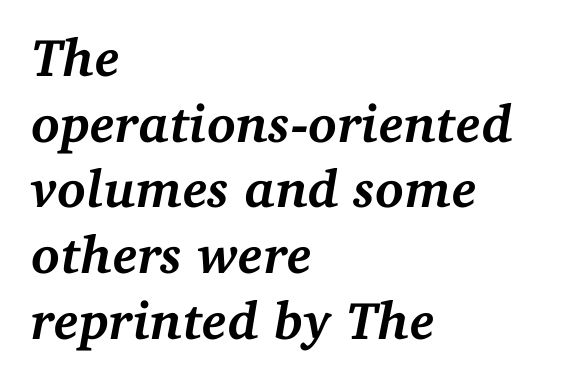
The image shows 53 px semibold serif type, italic (leaning right); set left-aligned, line spacing 1.24x, normal letter spacing, not underlined; medium stroke contrast and a medium x-height.
